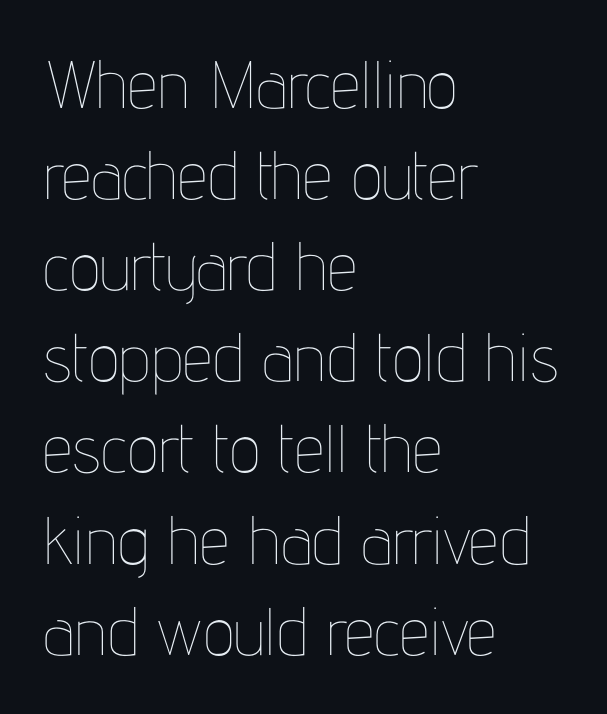
A clean baseline with only descenders dipping below it. Ordinary non-slanted type is in use. Default kerning and tracking; the words read as compact shapes. A student would call this left alignment; a typographer would say flush left, rag right. Weight: in the light-to-regular range.
